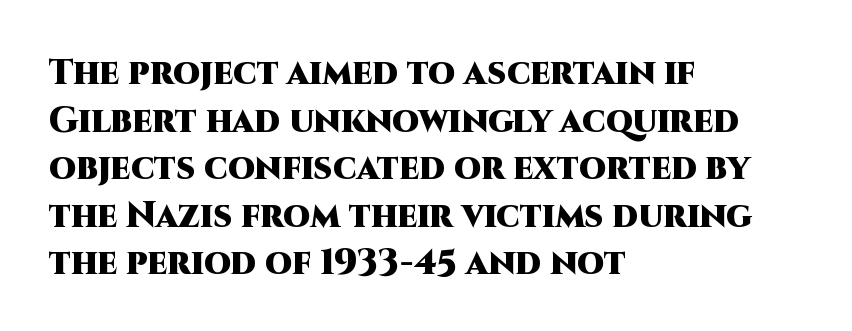
Q: Is the text bold? A: Yes.
Q: Is the text italic (slanted)? A: No, it is upright.
Q: Is the typeface a serif or a sans-serif typeface? A: Sans-serif.
Q: Is the text underlined? A: No.
Q: How is the paragraph aligned? A: Left-aligned.
Q: Is the spacing between letters normal or unusually wide? A: Normal.
Q: Is the spacing between lines tight, normal or loose? A: Normal.
Q: Width (condensed, normal, or wide)? A: Normal.
Q: Stroke contrast? A: High.
Q: x-height? A: Large.
Q: Monospaced? A: No.
